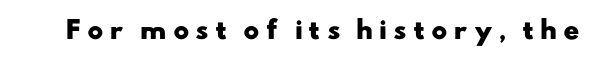
The space beneath each line is pristine and unruled. There is plenty of visible air inserted between adjacent glyphs. Thick stems and heavy bowls — unmistakably bold.
